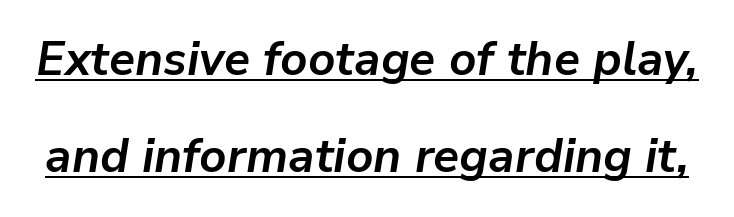
The image shows 47 px bold type, italic (leaning right); set loose line spacing (2.07x), normal letter spacing, underlined; low stroke contrast and a medium x-height.
